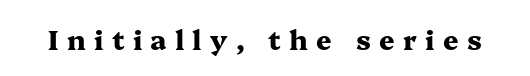
The image shows 27 px bold type, upright; set unusually wide letter spacing (+0.31 em), not underlined.
